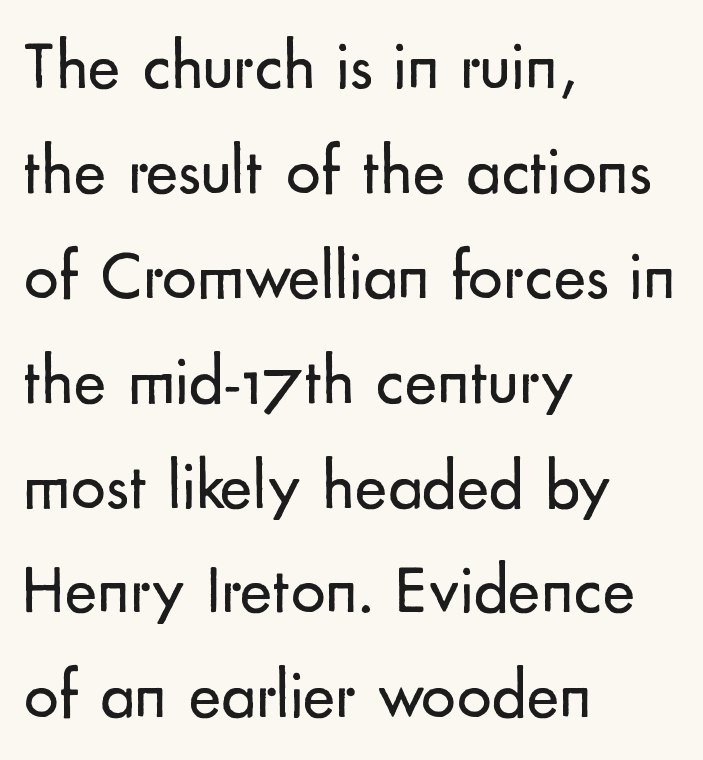
Q: Is the text bold? A: No.
Q: Is the text italic (slanted)? A: No, it is upright.
Q: Is the typeface a serif or a sans-serif typeface? A: Sans-serif.
Q: Is the text underlined? A: No.
Q: How is the paragraph aligned? A: Left-aligned.
Q: Is the spacing between letters normal or unusually wide? A: Normal.
Q: Is the spacing between lines tight, normal or loose? A: Normal.
Q: Width (condensed, normal, or wide)? A: Normal.
Q: Stroke contrast? A: Low.
Q: x-height? A: Small.
Q: Monospaced? A: No.
